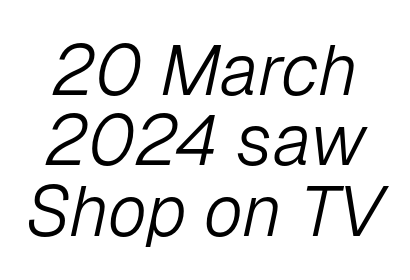
Does the lettering tilt? It does — this is italic. This reads as an unemphasized weight, regular at the heaviest. Here the designer chose a conventional face with non-uniform glyph widths. Glance below the letters and you will spot only blank space.
